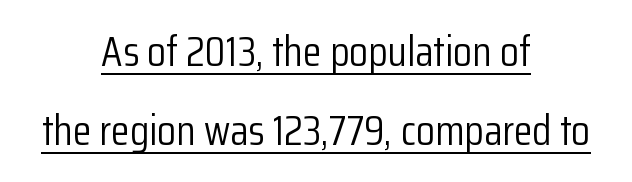
{"serif": "no", "italic": "no", "bold": "no", "weight": "light", "width": "condensed", "stroke_contrast": "low", "x_height": "medium", "monospaced": "no", "underline": "yes", "align": "center", "line_spacing_ratio": 1.84, "letter_spacing": "normal", "letter_spacing_em": 0.0, "glyph_px": 43}
